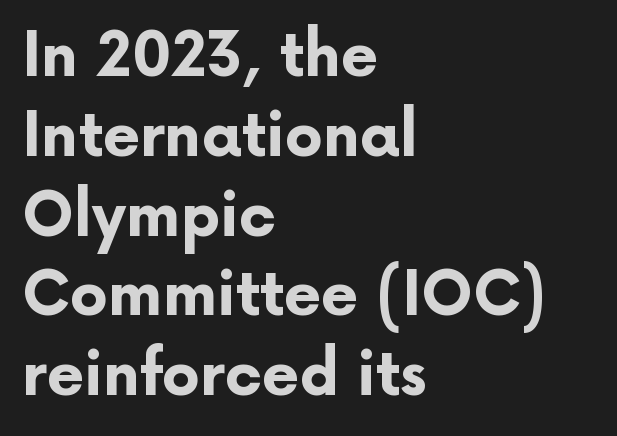
Q: Is the text bold? A: Yes.
Q: Is the text italic (slanted)? A: No, it is upright.
Q: Is the typeface a serif or a sans-serif typeface? A: Sans-serif.
Q: Is the text underlined? A: No.
Q: How is the paragraph aligned? A: Left-aligned.
Q: Is the spacing between letters normal or unusually wide? A: Normal.
Q: Is the spacing between lines tight, normal or loose? A: Normal.
Q: Width (condensed, normal, or wide)? A: Normal.
Q: Stroke contrast? A: Low.
Q: x-height? A: Medium.
Q: Monospaced? A: No.
